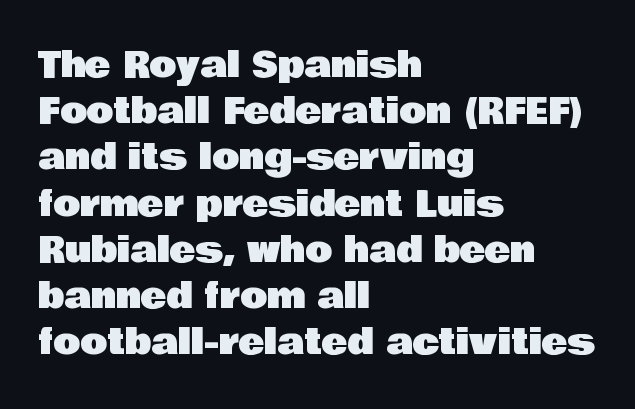
Q: Is the text italic (slanted)? A: No, it is upright.
Q: Is the typeface a serif or a sans-serif typeface? A: Sans-serif.
Q: Is the text underlined? A: No.
Q: How is the paragraph aligned? A: Left-aligned.
Q: Is the spacing between letters normal or unusually wide? A: Normal.
Q: Is the spacing between lines tight, normal or loose? A: Normal.
Q: Width (condensed, normal, or wide)? A: Normal.
Q: Stroke contrast? A: Low.
Q: x-height? A: Large.
Q: Monospaced? A: No.
